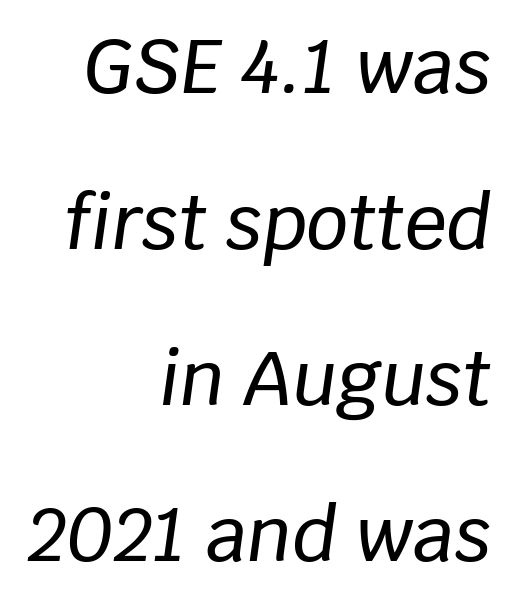
Q: Is the text italic (slanted)? A: Yes, it leans right by about 8 degrees.
Q: Is the text underlined? A: No.
Q: How is the paragraph aligned? A: Right-aligned.
Q: Is the spacing between letters normal or unusually wide? A: Normal.
Q: Is the spacing between lines tight, normal or loose? A: Loose.
Q: Width (condensed, normal, or wide)? A: Normal.
Q: Stroke contrast? A: Low.
Q: x-height? A: Large.
Q: Monospaced? A: No.
